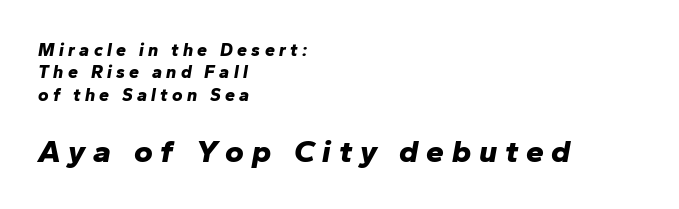
{"italic": "yes", "lean": "right", "slant_degrees": 10, "bold": "yes", "weight": "bold", "width": "normal", "stroke_contrast": "low", "x_height": "medium", "monospaced": "no", "underline": "no", "align": "left", "line_spacing": "normal", "line_spacing_ratio": 1.25, "letter_spacing": "wide", "letter_spacing_em": 0.24, "larger_block": "second", "size_ratio": 1.78, "glyph_px": 32}
